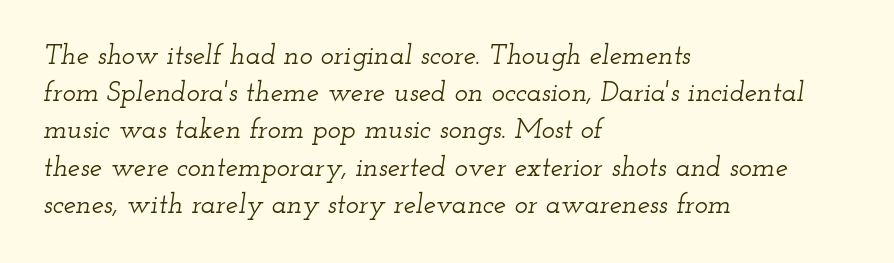
{"serif": "yes", "italic": "yes", "lean": "right", "slant_degrees": 12, "width": "wide", "stroke_contrast": "low", "x_height": "small", "monospaced": "no", "underline": "no", "align": "left", "line_spacing": "normal", "line_spacing_ratio": 1.33, "letter_spacing": "normal", "letter_spacing_em": 0.0, "glyph_px": 28}
